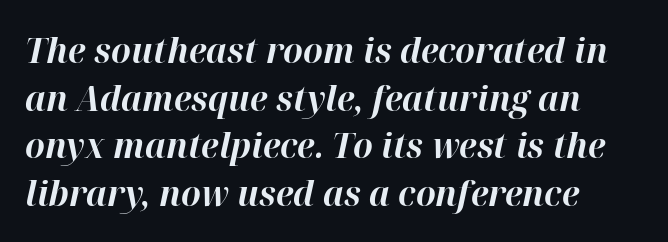
{"italic": "yes", "lean": "right", "slant_degrees": 12, "bold": "yes", "weight": "bold", "width": "normal", "stroke_contrast": "high", "x_height": "medium", "monospaced": "no", "underline": "no", "align": "left", "line_spacing": "normal", "line_spacing_ratio": 1.36, "letter_spacing": "normal", "letter_spacing_em": 0.0, "glyph_px": 35}
